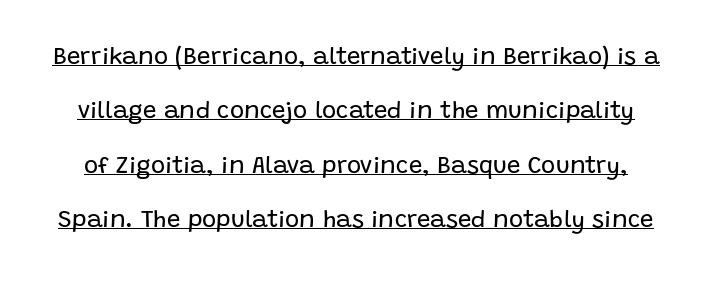
Q: Is the text bold? A: No.
Q: Is the text italic (slanted)? A: No, it is upright.
Q: Is the text underlined? A: Yes.
Q: Is the spacing between letters normal or unusually wide? A: Normal.
Q: Is the spacing between lines tight, normal or loose? A: Loose.
